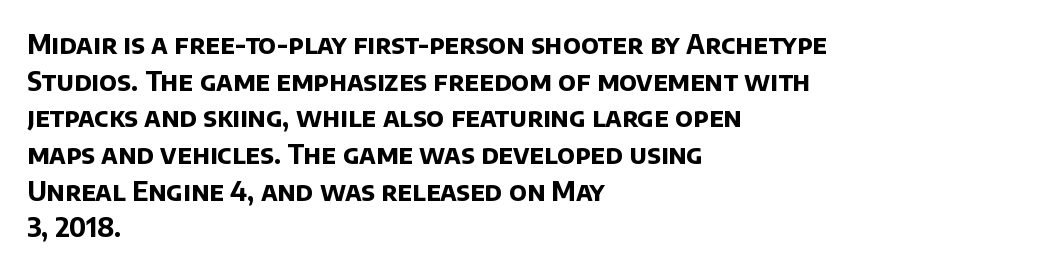
Q: Is the text bold? A: Yes.
Q: Is the text underlined? A: No.
Q: How is the paragraph aligned? A: Left-aligned.
Q: Is the spacing between letters normal or unusually wide? A: Normal.
Q: Is the spacing between lines tight, normal or loose? A: Normal.
